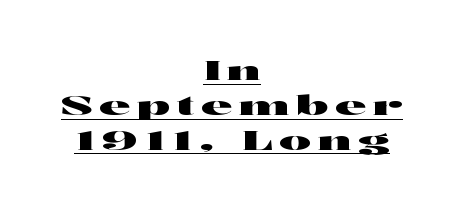
Q: Is the text italic (slanted)? A: No, it is upright.
Q: Is the text underlined? A: Yes.
Q: How is the paragraph aligned? A: Centered.
Q: Is the spacing between letters normal or unusually wide? A: Unusually wide.
Q: Is the spacing between lines tight, normal or loose? A: Normal.
